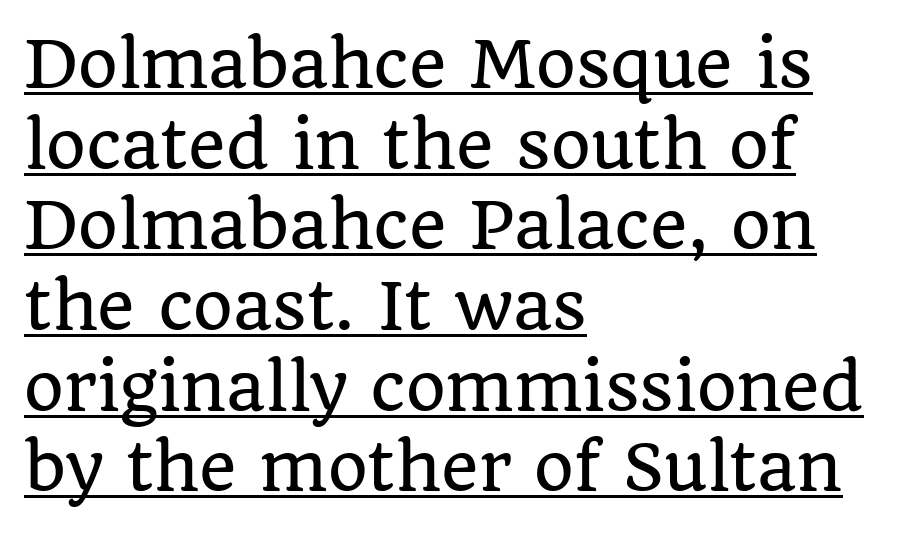
Q: Is the text italic (slanted)? A: No, it is upright.
Q: Is the typeface a serif or a sans-serif typeface? A: Serif.
Q: Is the text underlined? A: Yes.
Q: How is the paragraph aligned? A: Left-aligned.
Q: Is the spacing between letters normal or unusually wide? A: Normal.
Q: Is the spacing between lines tight, normal or loose? A: Normal.
Q: Width (condensed, normal, or wide)? A: Normal.
Q: Stroke contrast? A: Low.
Q: x-height? A: Large.
Q: Monospaced? A: No.
